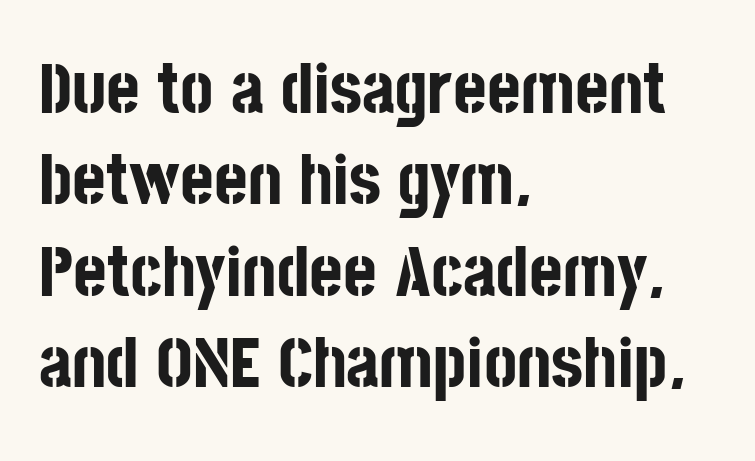
{"serif": "no", "italic": "no", "bold": "yes", "weight": "bold", "width": "condensed", "stroke_contrast": "low", "x_height": "large", "monospaced": "no", "underline": "no", "align": "left", "line_spacing": "normal", "line_spacing_ratio": 1.27, "letter_spacing": "normal", "letter_spacing_em": 0.0, "glyph_px": 72}
